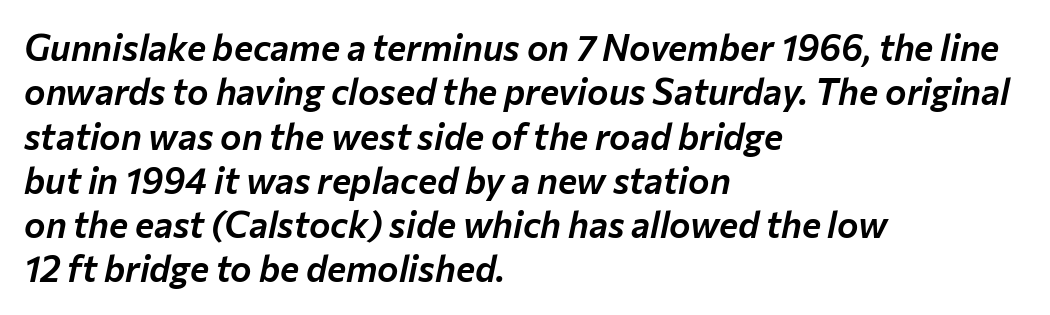
Q: Is the text italic (slanted)? A: Yes, it leans right by about 12 degrees.
Q: Is the text underlined? A: No.
Q: How is the paragraph aligned? A: Left-aligned.
Q: Is the spacing between letters normal or unusually wide? A: Normal.
Q: Width (condensed, normal, or wide)? A: Normal.
Q: Stroke contrast? A: Low.
Q: x-height? A: Medium.
Q: Monospaced? A: No.
